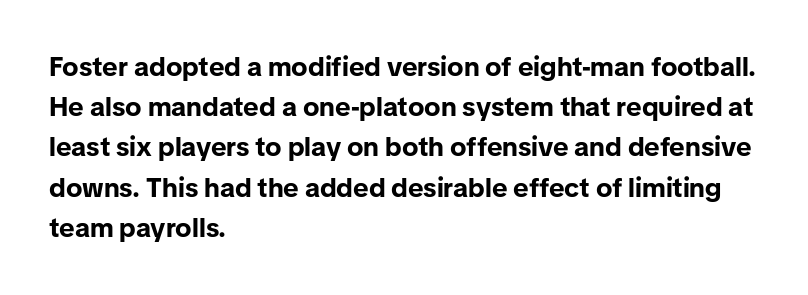
Q: Is the text bold? A: Yes.
Q: Is the text italic (slanted)? A: No, it is upright.
Q: Is the text underlined? A: No.
Q: How is the paragraph aligned? A: Left-aligned.
Q: Is the spacing between letters normal or unusually wide? A: Normal.
Q: Is the spacing between lines tight, normal or loose? A: Normal.
